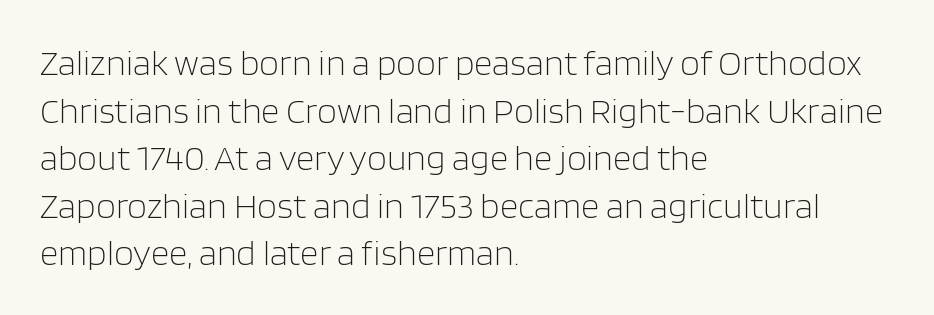
{"serif": "no", "italic": "no", "bold": "no", "weight": "light", "width": "normal", "stroke_contrast": "low", "x_height": "large", "monospaced": "no", "underline": "no", "align": "left", "line_spacing": "normal", "line_spacing_ratio": 1.32, "letter_spacing": "normal", "letter_spacing_em": 0.0, "glyph_px": 36}
